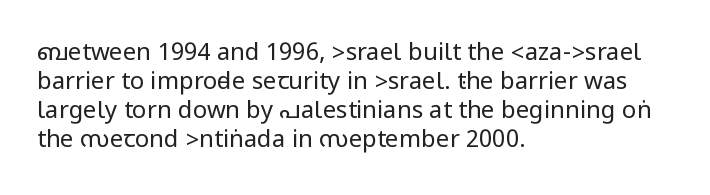
The image shows 24 px text type, upright; set left-aligned, line spacing 1.21x, normal letter spacing, not underlined.
